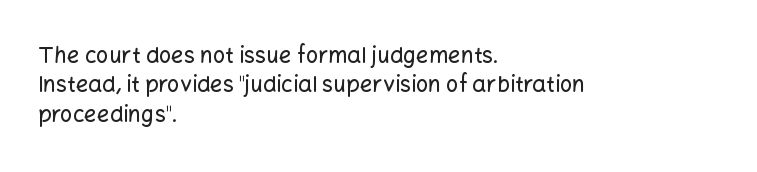
Q: Is the text italic (slanted)? A: No, it is upright.
Q: Is the text underlined? A: No.
Q: How is the paragraph aligned? A: Left-aligned.
Q: Is the spacing between letters normal or unusually wide? A: Normal.
Q: Is the spacing between lines tight, normal or loose? A: Normal.
